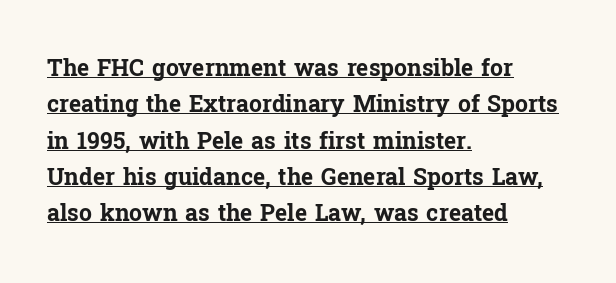
Q: Is the text bold? A: Yes.
Q: Is the text italic (slanted)? A: No, it is upright.
Q: Is the text underlined? A: Yes.
Q: How is the paragraph aligned? A: Left-aligned.
Q: Is the spacing between letters normal or unusually wide? A: Normal.
Q: Is the spacing between lines tight, normal or loose? A: Normal.
